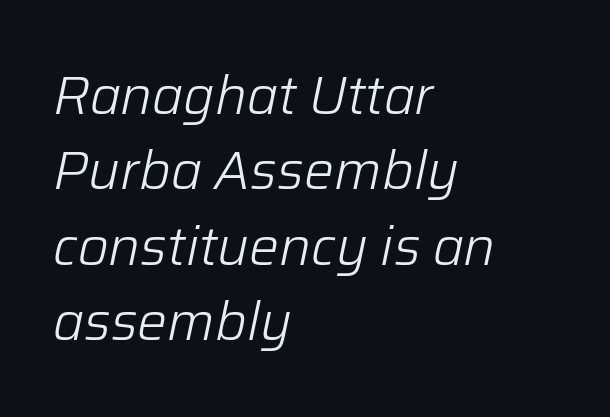
The image shows 53 px light type, italic (leaning right); set left-aligned, normal line spacing (1.42x), normal letter spacing, not underlined; low stroke contrast and a medium x-height.
